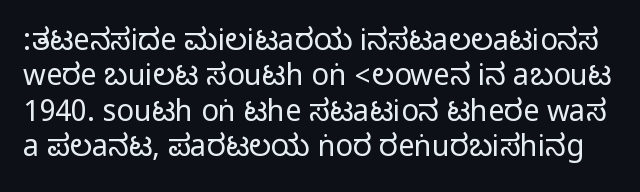
The image shows 29 px condensed sans-serif type, upright; set line spacing 1.22x, normal letter spacing, not underlined; medium stroke contrast.
